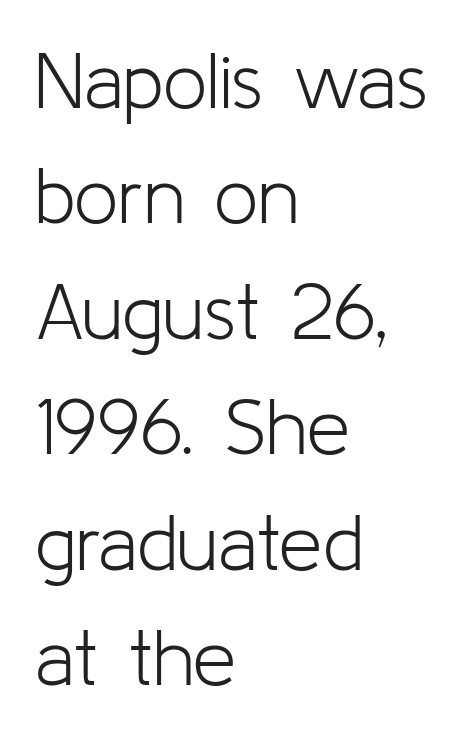
The passage shown has conventional tracking throughout. Is this a fixed-width face? No — the glyphs have proportional, varying widths. Leading: standard. These lines are composed in type without serifs. The weight would be labelled regular, book, light, or lighter still.
